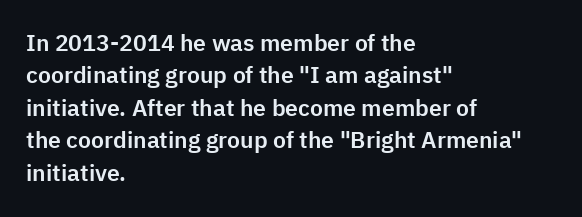
{"italic": "no", "underline": "no", "align": "left", "line_spacing": "normal", "line_spacing_ratio": 1.41, "letter_spacing": "normal", "letter_spacing_em": 0.0, "glyph_px": 23}
